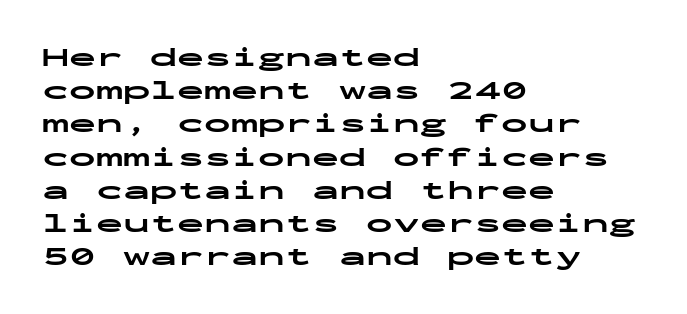
There is no visible air inserted between adjacent glyphs. In terms of weight, the rendering is a true, heavy bold. Visually the block forms a straight wall on the left and a jagged coastline on the right. Lines of text with bare space underneath. If you drew a line through each stem, it would be perfectly vertical.
